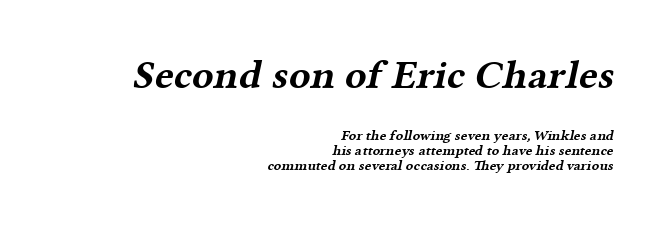
{"serif": "yes", "bold": "yes", "weight": "bold", "width": "wide", "stroke_contrast": "medium", "x_height": "medium", "monospaced": "no", "underline": "no", "align": "right", "line_spacing": "tight", "line_spacing_ratio": 1.08, "letter_spacing": "normal", "letter_spacing_em": 0.0, "larger_block": "first", "size_ratio": 2.86, "glyph_px": 40}
